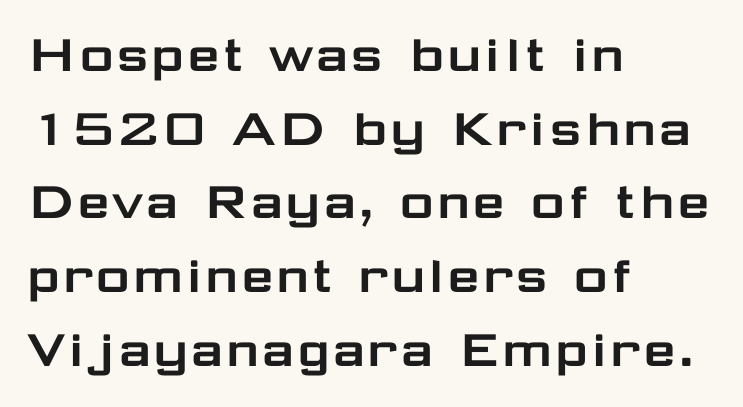
{"serif": "no", "italic": "no", "width": "wide", "stroke_contrast": "low", "x_height": "medium", "monospaced": "no", "underline": "no", "align": "left", "line_spacing": "normal", "line_spacing_ratio": 1.25, "letter_spacing": "normal", "letter_spacing_em": 0.0, "glyph_px": 59}
